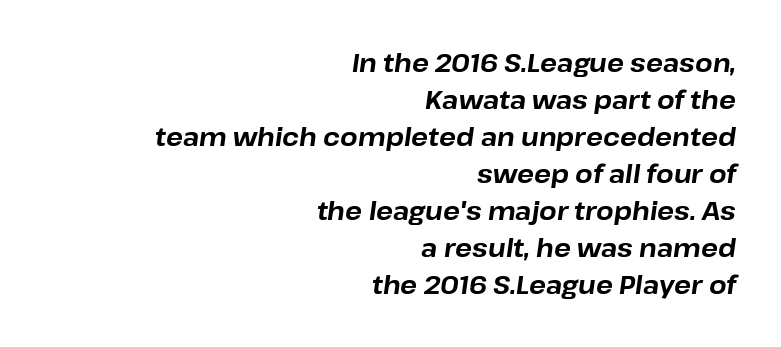
The string is rendered with underlining switched off. The typesetter chose a ragged-left arrangement here. The passage shown has conventional tracking throughout. If you drew a line through each stem, it would be angled. A normal amount of white space separates one row of letters from the next. The face used here has the dense, thick strokes of a bold.
